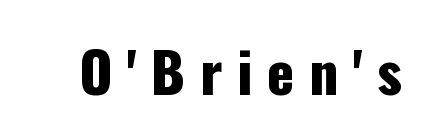
{"serif": "no", "italic": "no", "width": "condensed", "stroke_contrast": "low", "x_height": "medium", "monospaced": "no", "underline": "no", "letter_spacing": "wide", "letter_spacing_em": 0.26, "glyph_px": 56}
